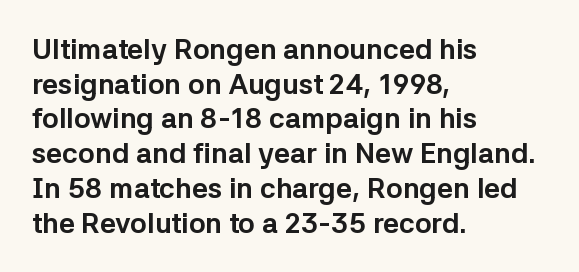
Spacing verdict: proportional, widths tailored to each character. The face used here has the dense, thick strokes of a bold. Posture: upright roman. Type without underlining. Students, note that the glyphs here touch the page at normal intervals. The text was rendered using a sans face with plain stroke endings.
